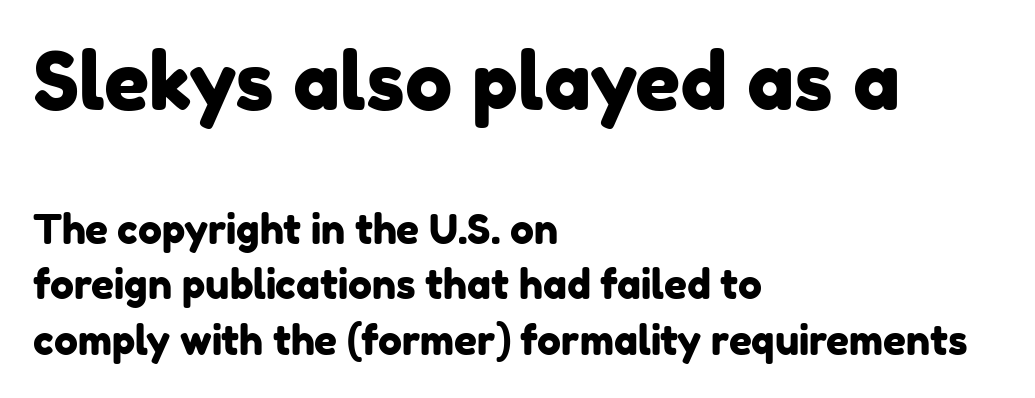
Q: Is the typeface a serif or a sans-serif typeface? A: Sans-serif.
Q: Is the text underlined? A: No.
Q: How is the paragraph aligned? A: Left-aligned.
Q: Is the spacing between letters normal or unusually wide? A: Normal.
Q: Is the spacing between lines tight, normal or loose? A: Normal.
Q: Which block of text is set in a larger size, the first (top) or the second (bottom)? A: The first (top) one.
Q: Width (condensed, normal, or wide)? A: Normal.
Q: Stroke contrast? A: Low.
Q: x-height? A: Medium.
Q: Monospaced? A: No.
